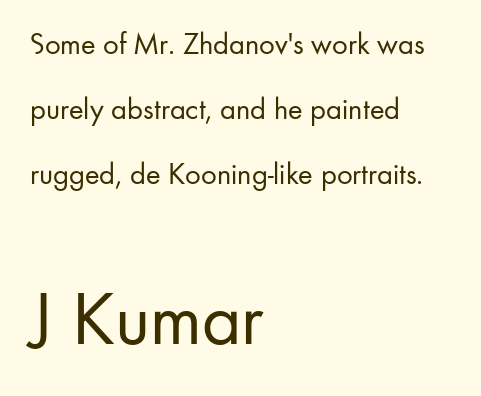
{"serif": "no", "italic": "no", "bold": "no", "weight": "regular", "width": "normal", "stroke_contrast": "low", "x_height": "small", "monospaced": "no", "underline": "no", "align": "left", "line_spacing": "loose", "line_spacing_ratio": 2.09, "letter_spacing": "normal", "letter_spacing_em": 0.0, "larger_block": "second", "size_ratio": 2.48, "glyph_px": 77}
